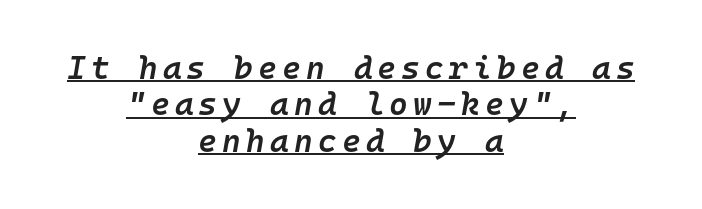
{"italic": "yes", "lean": "right", "slant_degrees": 10, "bold": "semi", "weight": "semibold", "width": "normal", "stroke_contrast": "low", "x_height": "medium", "monospaced": "yes", "underline": "yes", "align": "center", "line_spacing": "tight", "line_spacing_ratio": 1.14, "glyph_px": 32}
